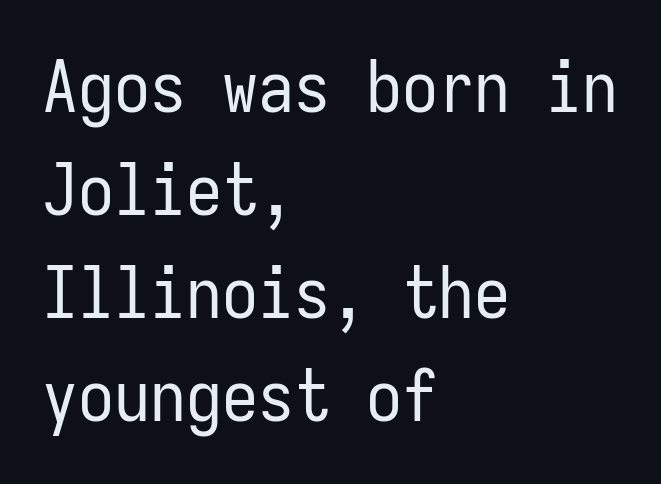
Successive baselines arrive at the customary interval. I'd call this a sans setting — the letters go barefoot. This is roman type, the default non-slanted kind. The gaps between neighbouring characters are ordinary and unremarkable. Do the characters align in a grid? Yes, the font is monospaced. A bare baseline throughout the passage.
